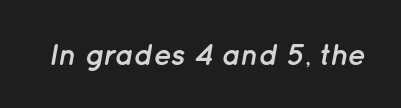
Q: Is the text bold? A: Yes.
Q: Is the text italic (slanted)? A: Yes, it leans right by about 12 degrees.
Q: Is the text underlined? A: No.
Q: Is the spacing between letters normal or unusually wide? A: Normal.
Q: Width (condensed, normal, or wide)? A: Normal.
Q: Stroke contrast? A: Low.
Q: x-height? A: Medium.
Q: Monospaced? A: No.
